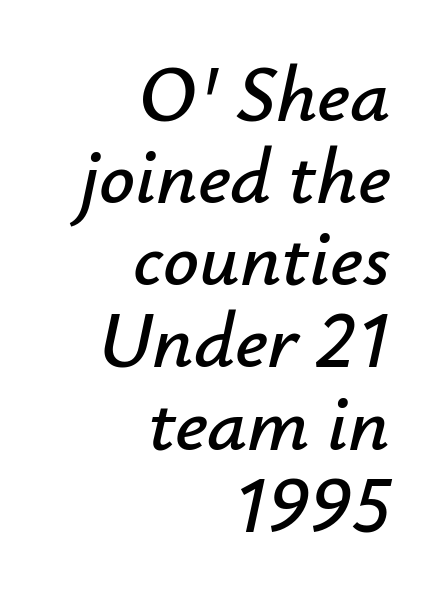
{"italic": "yes", "lean": "right", "slant_degrees": 12, "width": "normal", "stroke_contrast": "low", "x_height": "small", "monospaced": "no", "underline": "no", "align": "right", "line_spacing": "tight", "line_spacing_ratio": 1.04, "letter_spacing": "normal", "letter_spacing_em": 0.0, "glyph_px": 79}
